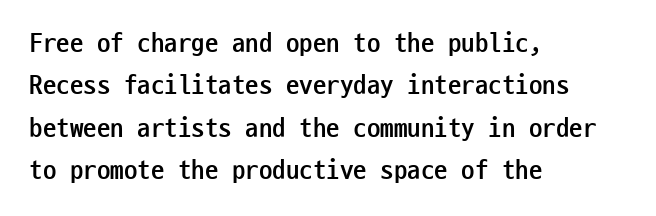
The image shows 27 px bold type, upright; set left-aligned, normal line spacing (1.57x), normal letter spacing, not underlined.
